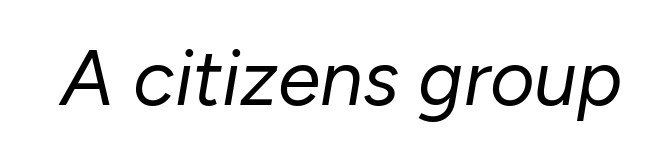
The image shows 77 px regular-weight type, italic (leaning right); set normal letter spacing, not underlined; low stroke contrast and a medium x-height.
